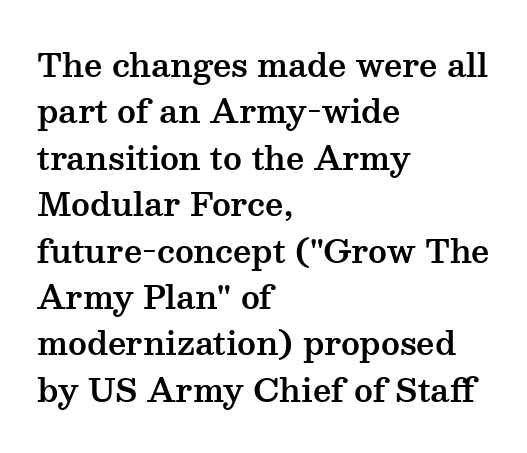
Q: Is the text italic (slanted)? A: No, it is upright.
Q: Is the typeface a serif or a sans-serif typeface? A: Serif.
Q: Is the text underlined? A: No.
Q: How is the paragraph aligned? A: Left-aligned.
Q: Is the spacing between letters normal or unusually wide? A: Normal.
Q: Is the spacing between lines tight, normal or loose? A: Normal.
Q: Width (condensed, normal, or wide)? A: Wide.
Q: Stroke contrast? A: Medium.
Q: x-height? A: Medium.
Q: Monospaced? A: No.
